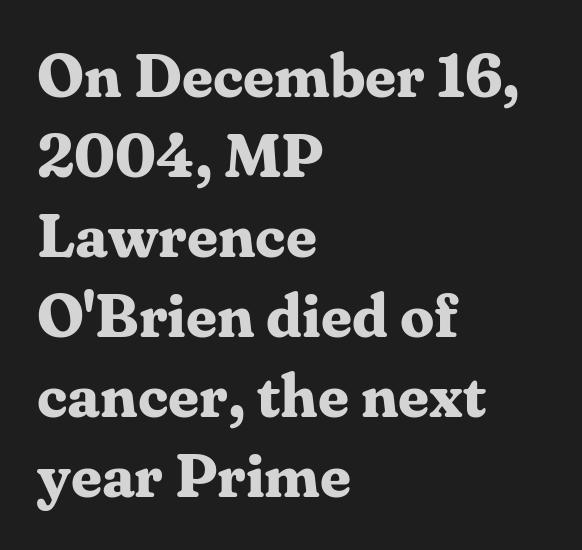
The letters stand straight up with perfectly vertical stems. Each letter's strokes conclude with small projecting serifs. Pretty heavy lettering here — definitely bold. The gap between lines stays unmarked. The letters advance in unequal steps, a hallmark of proportional type.
